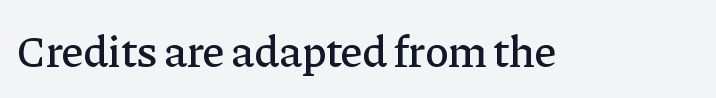
Underlining? Definitely not there. Does the type have serifs? Yes, each stem ends in a small foot. Each letter keeps its own natural width here, so spacing adapts to shape. You could call the tracking neutral — neither tight nor loose. The font's upright variant was chosen for this text.
